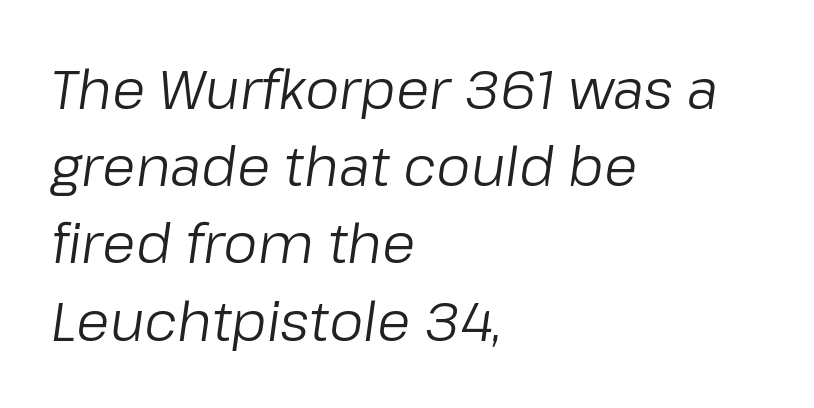
These lines sit exactly where default settings would place them. The passage shown has conventional tracking throughout. This is oblique type, the kind used for emphasis or titles. Stems and bowls with no extra thickness — not bold. Clear beneath every line of the passage.
